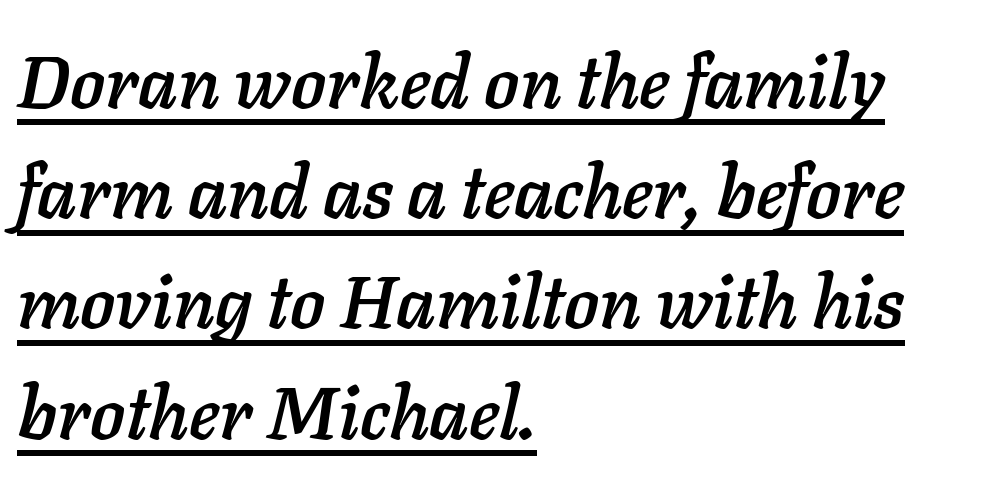
{"italic": "yes", "lean": "right", "slant_degrees": 11, "width": "normal", "stroke_contrast": "low", "x_height": "medium", "monospaced": "no", "underline": "yes", "align": "left", "line_spacing": "normal", "line_spacing_ratio": 1.51, "letter_spacing": "normal", "letter_spacing_em": 0.0, "glyph_px": 73}
